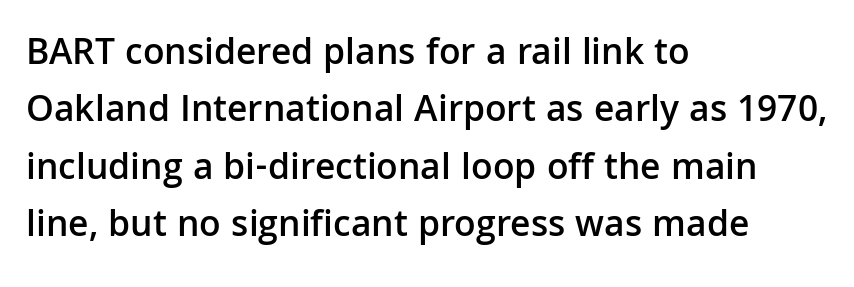
A student would call this left alignment; a typographer would say flush left, rag right. Spacing between characters is what you'd get straight out of the box. What's the leading like? Ordinary, nothing unusual. The face used here is proportionally spaced, like ordinary book or web type. Underlining? Definitely not there. Every letter is mildly thick-stroked: semibold rather than bold.
